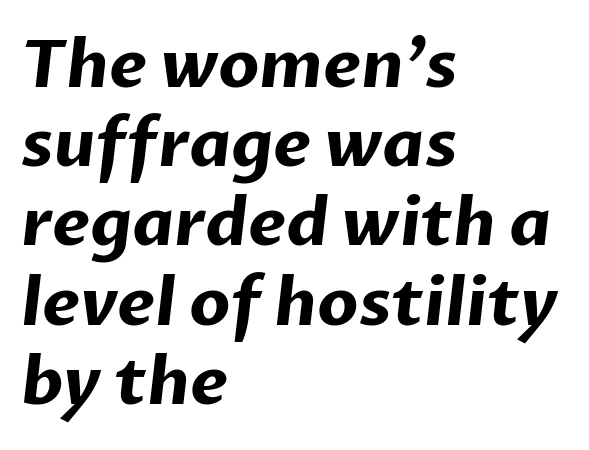
Q: Is the text bold? A: Yes.
Q: Is the typeface a serif or a sans-serif typeface? A: Sans-serif.
Q: Is the text underlined? A: No.
Q: How is the paragraph aligned? A: Left-aligned.
Q: Is the spacing between letters normal or unusually wide? A: Normal.
Q: Width (condensed, normal, or wide)? A: Normal.
Q: Stroke contrast? A: Low.
Q: x-height? A: Medium.
Q: Monospaced? A: No.
